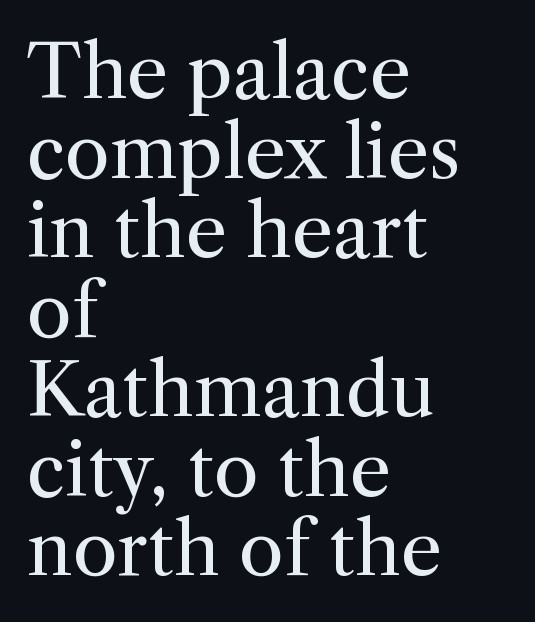
{"serif": "yes", "italic": "no", "bold": "no", "weight": "regular", "width": "normal", "stroke_contrast": "medium", "x_height": "medium", "monospaced": "no", "underline": "no", "align": "left", "line_spacing": "tight", "line_spacing_ratio": 1.09, "letter_spacing": "normal", "letter_spacing_em": 0.0, "glyph_px": 73}
